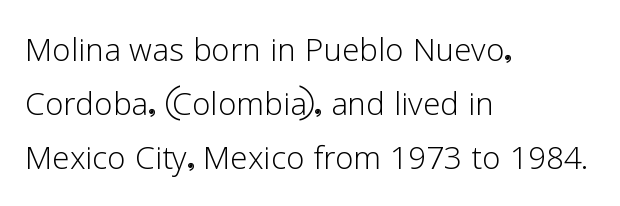
Q: Is the text bold? A: No.
Q: Is the text italic (slanted)? A: No, it is upright.
Q: Is the typeface a serif or a sans-serif typeface? A: Sans-serif.
Q: Is the text underlined? A: No.
Q: How is the paragraph aligned? A: Left-aligned.
Q: Is the spacing between letters normal or unusually wide? A: Normal.
Q: Is the spacing between lines tight, normal or loose? A: Normal.
Q: Width (condensed, normal, or wide)? A: Normal.
Q: Stroke contrast? A: Low.
Q: x-height? A: Medium.
Q: Monospaced? A: No.
